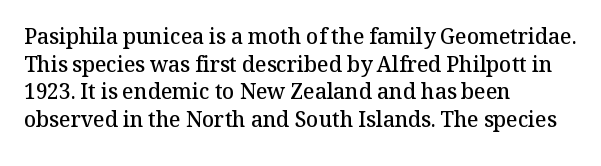
{"italic": "no", "bold": "semi", "underline": "no", "align": "left", "line_spacing": "normal", "line_spacing_ratio": 1.31, "letter_spacing": "normal", "letter_spacing_em": 0.0, "glyph_px": 21}
